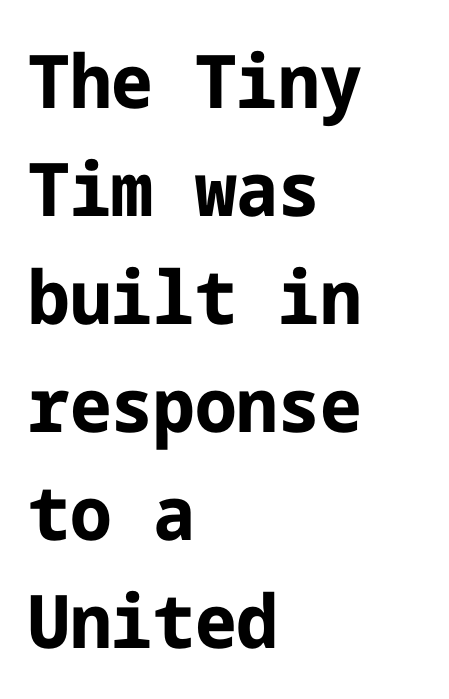
Look at the stroke-to-counter ratio: heavy, a bold. The lettering stays uniformly vertical, giving the passage a roman look. Inter-character spacing is left at the font's built-in metrics. These lines sit exactly where default settings would place them. The foot of each line stays bare and open.
